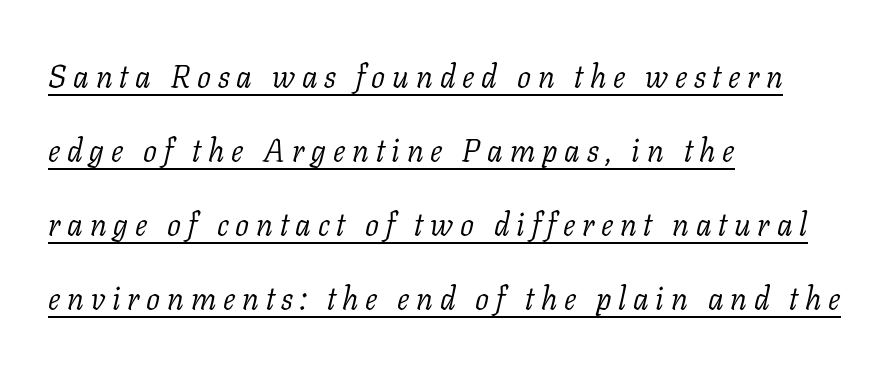
Here the designer chose a conventional face with non-uniform glyph widths. One glance says open: line gaps are wider than usual. Compared with a typical body face, this is equally light or lighter still. The characters display serif detailing at their extremities. The lettering is marked with a stroke running underneath it. Teacher's note: observe the even left margin — that is flush-left alignment.
